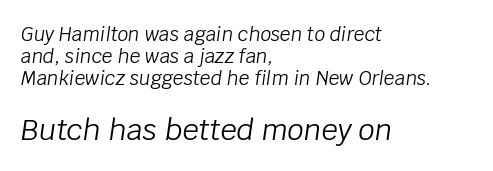
The image shows 29 px light type, italic (leaning right); set left-aligned, line spacing 1.16x, normal letter spacing, not underlined; the second (bottom) block is 1.53x larger; low stroke contrast and a large x-height.
